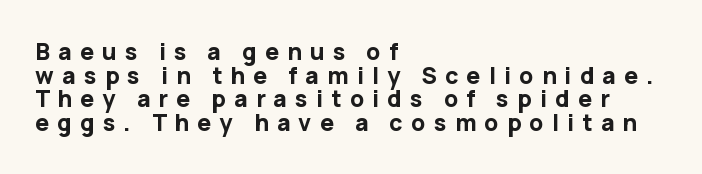
Beneath every word, the page is bare. Tracking here is generous; glyphs stand well apart from one another. These lines carry a lot of weight — the face is fully bold. The setting favours the left margin, as ordinary paragraphs usually do.
